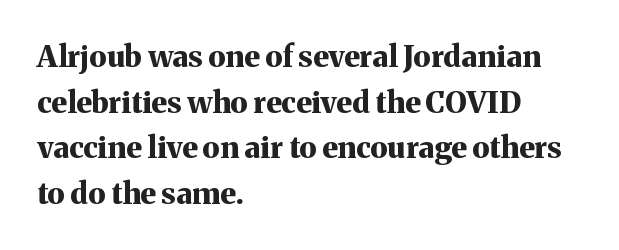
Spacing verdict: proportional, widths tailored to each character. Compared with typical body copy, the letter spacing here is the same. No word sits above an underline. Short and long lines alike share a common starting point at left. This is roman type, the default non-slanted kind. Caption: bold face, heavy strokes.
